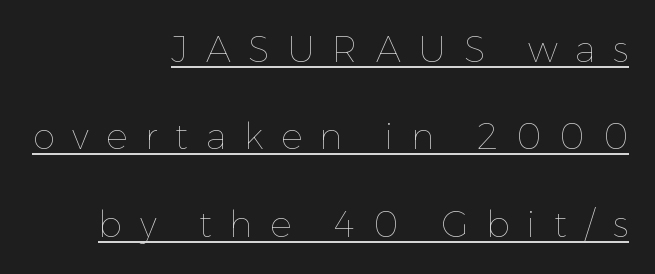
{"italic": "no", "bold": "no", "weight": "thin", "width": "normal", "stroke_contrast": "low", "x_height": "medium", "monospaced": "no", "underline": "yes", "align": "right", "line_spacing": "loose", "line_spacing_ratio": 2.43, "letter_spacing": "wide", "letter_spacing_em": 0.49, "glyph_px": 36}
